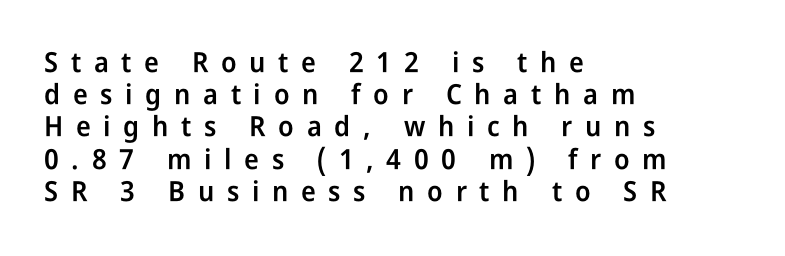
The image shows 28 px semibold, condensed sans-serif type, upright; set left-aligned, tight line spacing (1.15x), unusually wide letter spacing (+0.45 em), not underlined; low stroke contrast and a medium x-height.
